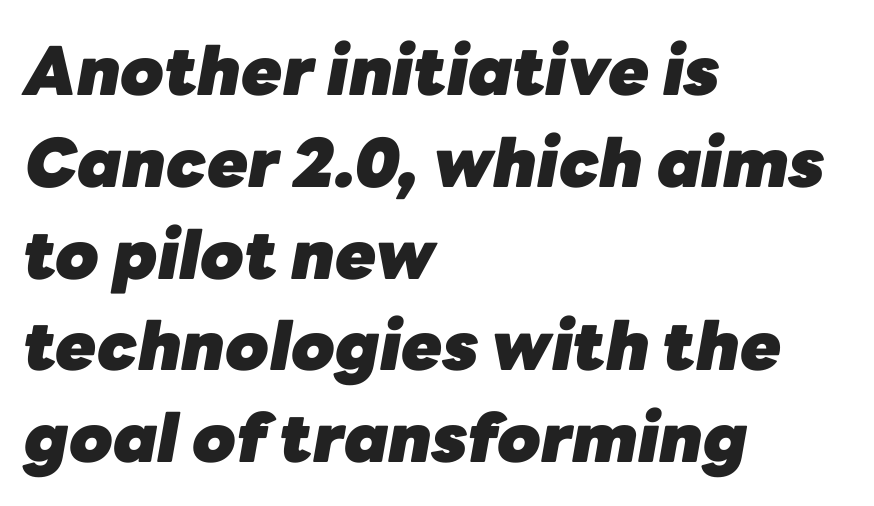
The image shows 67 px heavy type, italic (leaning right); set left-aligned, normal line spacing (1.37x), normal letter spacing, not underlined; low stroke contrast and a medium x-height.
